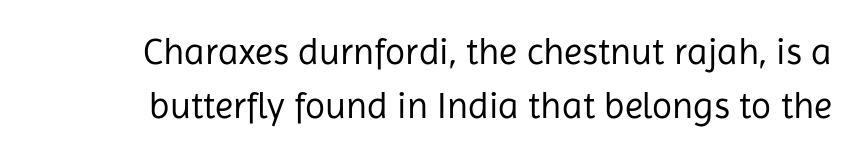
{"serif": "no", "italic": "no", "bold": "no", "weight": "regular", "width": "normal", "stroke_contrast": "low", "x_height": "medium", "monospaced": "no", "underline": "no", "line_spacing": "normal", "line_spacing_ratio": 1.45, "letter_spacing": "normal", "letter_spacing_em": 0.0, "glyph_px": 37}
